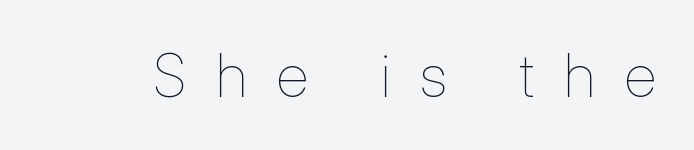
{"italic": "no", "bold": "no", "weight": "thin", "width": "condensed", "stroke_contrast": "low", "x_height": "medium", "monospaced": "no", "underline": "no", "letter_spacing": "wide", "letter_spacing_em": 0.5, "glyph_px": 60}
